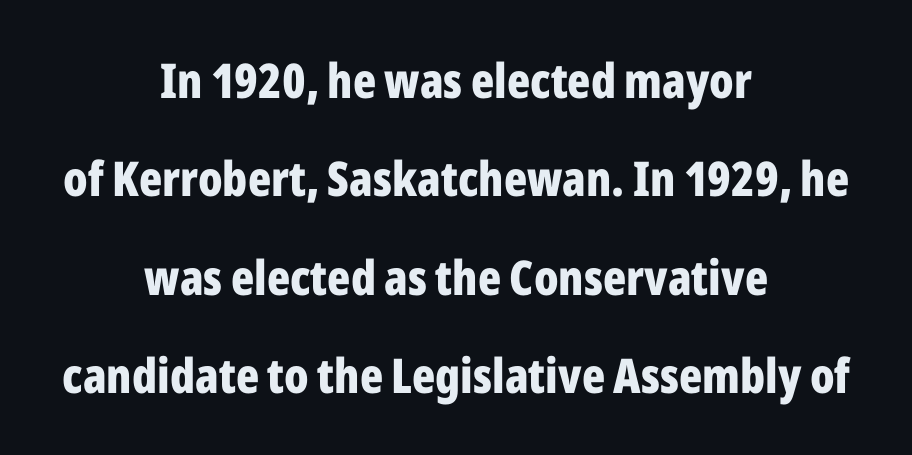
The image shows 48 px bold, condensed sans-serif type, upright; set centered, loose line spacing (2.05x), normal letter spacing, not underlined; low stroke contrast and a medium x-height.
